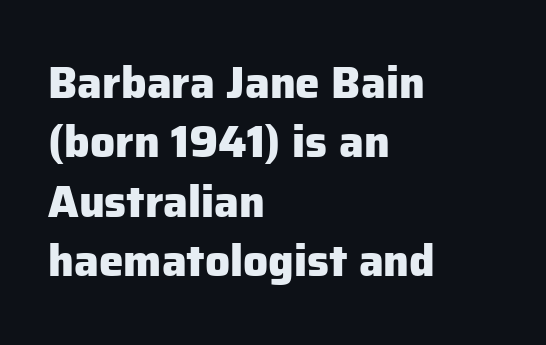
Bare-footed words on every line. The rendering keeps characters at their native spacing. A student would call this left alignment; a typographer would say flush left, rag right. Type style note: lacks serifs.
